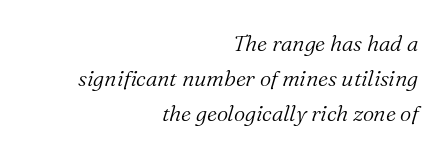
Q: Is the text bold? A: No.
Q: Is the text italic (slanted)? A: Yes, it leans right by about 16 degrees.
Q: Is the text underlined? A: No.
Q: How is the paragraph aligned? A: Right-aligned.
Q: Is the spacing between letters normal or unusually wide? A: Normal.
Q: Is the spacing between lines tight, normal or loose? A: Normal.
